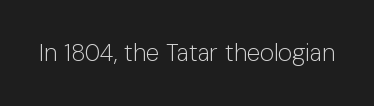
The image shows 24 px text type, upright; set normal letter spacing, not underlined.
